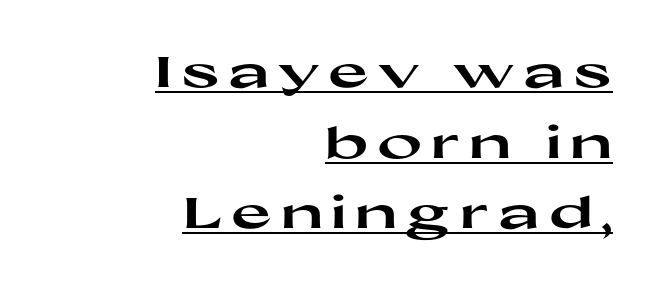
Rendered with straight, roman letterforms. These lines have a slow, spaced-out rhythm from letter to letter. In CSS terms this would be text-align: right. The designer went with a sans here, leaving each stem footless. What weight is shown? A full bold with thick strokes.
